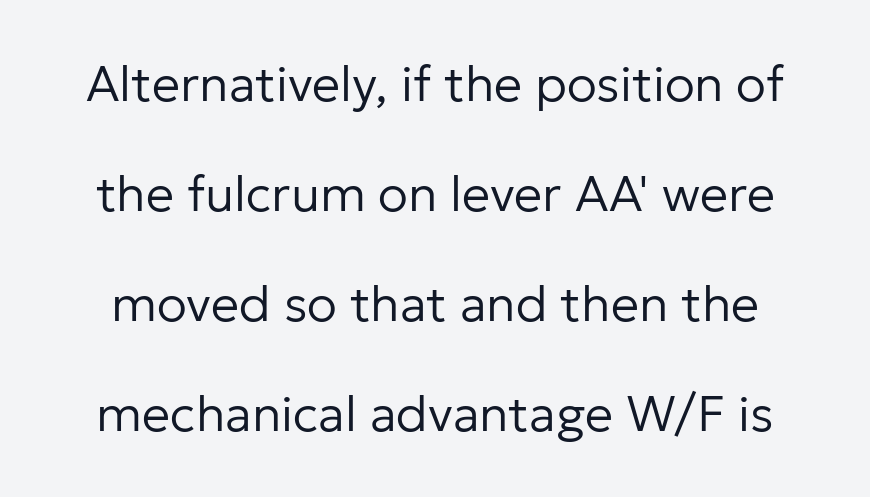
Q: Is the text bold? A: No.
Q: Is the text italic (slanted)? A: No, it is upright.
Q: Is the typeface a serif or a sans-serif typeface? A: Sans-serif.
Q: Is the text underlined? A: No.
Q: Is the spacing between letters normal or unusually wide? A: Normal.
Q: Is the spacing between lines tight, normal or loose? A: Loose.
Q: Width (condensed, normal, or wide)? A: Normal.
Q: Stroke contrast? A: Low.
Q: x-height? A: Medium.
Q: Monospaced? A: No.
